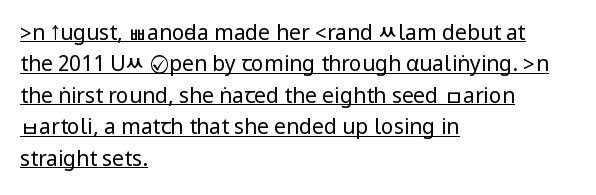
The image shows 21 px text type, upright; set left-aligned, normal line spacing (1.5x), normal letter spacing, underlined.
